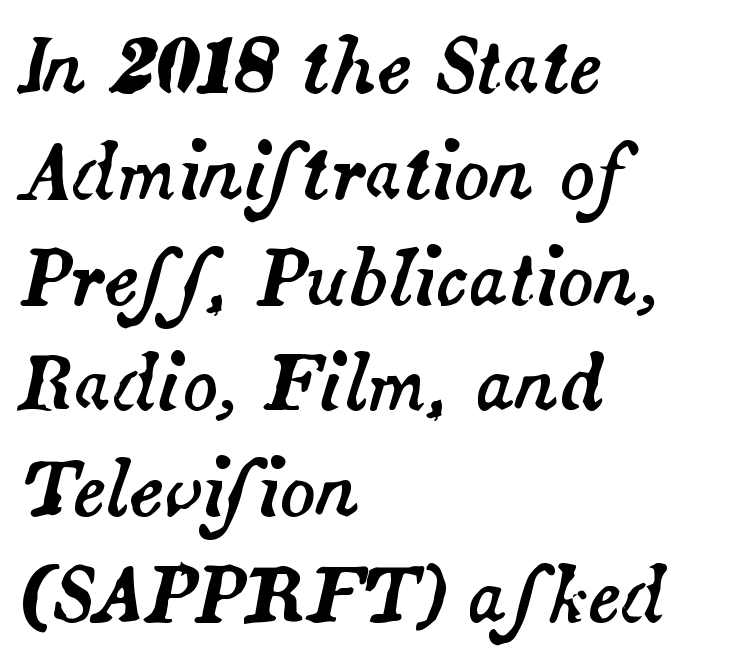
Q: Is the text italic (slanted)? A: Yes, it leans right by about 14 degrees.
Q: Is the text underlined? A: No.
Q: How is the paragraph aligned? A: Left-aligned.
Q: Is the spacing between letters normal or unusually wide? A: Normal.
Q: Is the spacing between lines tight, normal or loose? A: Normal.
Q: Width (condensed, normal, or wide)? A: Normal.
Q: Stroke contrast? A: Medium.
Q: x-height? A: Small.
Q: Monospaced? A: No.
